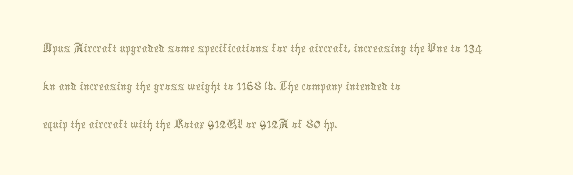
Q: Is the text bold? A: No.
Q: Is the text italic (slanted)? A: No, it is upright.
Q: Is the text underlined? A: No.
Q: How is the paragraph aligned? A: Left-aligned.
Q: Is the spacing between letters normal or unusually wide? A: Normal.
Q: Is the spacing between lines tight, normal or loose? A: Normal.
Q: Width (condensed, normal, or wide)? A: Condensed.
Q: x-height? A: Medium.
Q: Monospaced? A: No.
